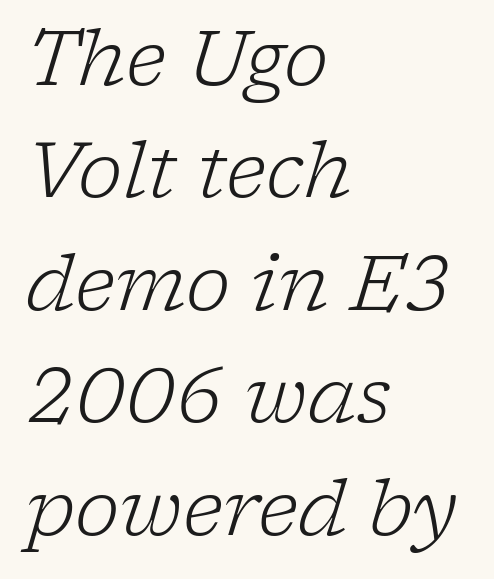
{"serif": "yes", "italic": "yes", "lean": "right", "slant_degrees": 17, "bold": "no", "weight": "light", "width": "normal", "stroke_contrast": "low", "x_height": "medium", "monospaced": "no", "underline": "no", "align": "left", "line_spacing": "normal", "line_spacing_ratio": 1.48, "letter_spacing": "normal", "letter_spacing_em": 0.0, "glyph_px": 76}
